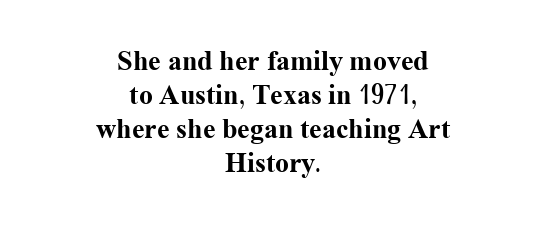
The image shows 28 px bold serif type, upright; set centered, line spacing 1.21x, normal letter spacing, not underlined; medium stroke contrast and a medium x-height.
